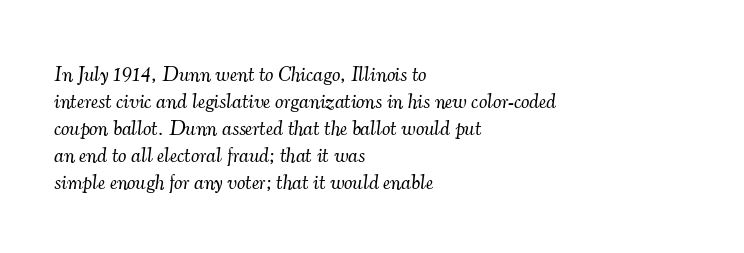
{"italic": "yes", "lean": "right", "slant_degrees": 7, "bold": "no", "underline": "no", "align": "left", "line_spacing": "normal", "line_spacing_ratio": 1.29, "letter_spacing": "normal", "letter_spacing_em": 0.0, "glyph_px": 21}
